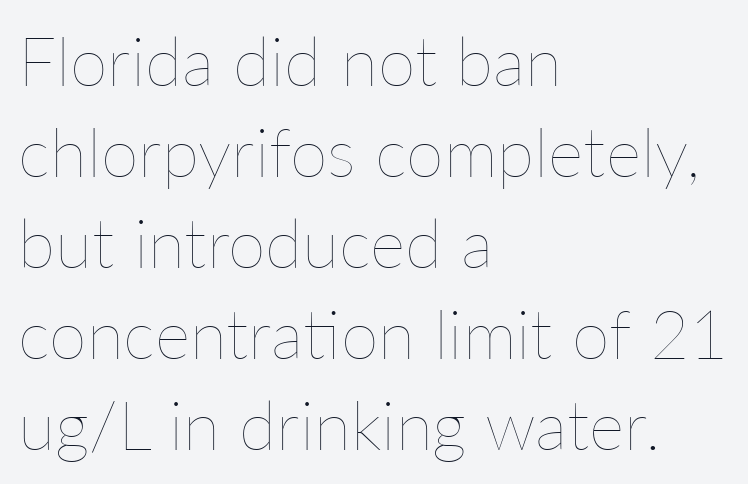
The image shows 68 px thin type, upright; set left-aligned, normal line spacing (1.34x), normal letter spacing, not underlined; low stroke contrast and a medium x-height.
